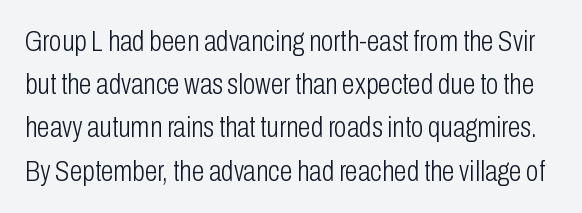
Letter spacing: default. Here the designer chose a conventional face with non-uniform glyph widths. Beneath every word, the page is bare. Designer's note — italics off, roman on.
